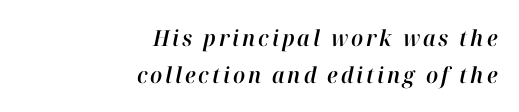
{"italic": "yes", "lean": "right", "slant_degrees": 12, "underline": "no", "align": "right", "line_spacing": "normal", "line_spacing_ratio": 1.68, "glyph_px": 22}
